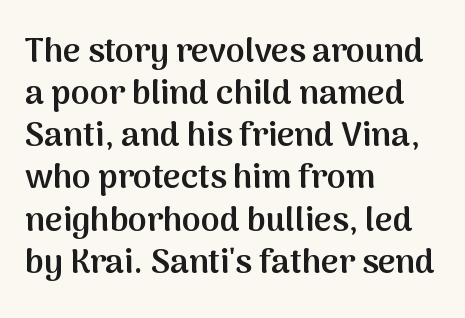
The image shows 34 px semibold sans-serif type, upright; set left-aligned, line spacing 1.24x, normal letter spacing, not underlined; medium stroke contrast and a medium x-height.
